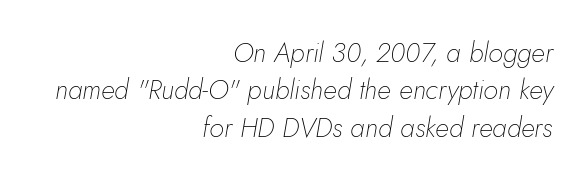
Q: Is the text bold? A: No.
Q: Is the text italic (slanted)? A: Yes, it leans right by about 5 degrees.
Q: Is the text underlined? A: No.
Q: How is the paragraph aligned? A: Right-aligned.
Q: Is the spacing between letters normal or unusually wide? A: Normal.
Q: Is the spacing between lines tight, normal or loose? A: Normal.
